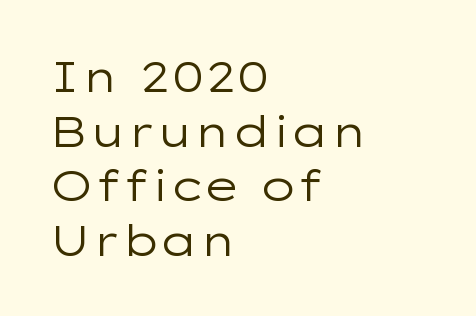
{"serif": "no", "italic": "no", "bold": "no", "weight": "regular", "width": "wide", "stroke_contrast": "low", "x_height": "medium", "monospaced": "no", "underline": "no", "align": "left", "line_spacing": "normal", "line_spacing_ratio": 1.27, "letter_spacing": "normal", "letter_spacing_em": 0.0, "glyph_px": 43}
